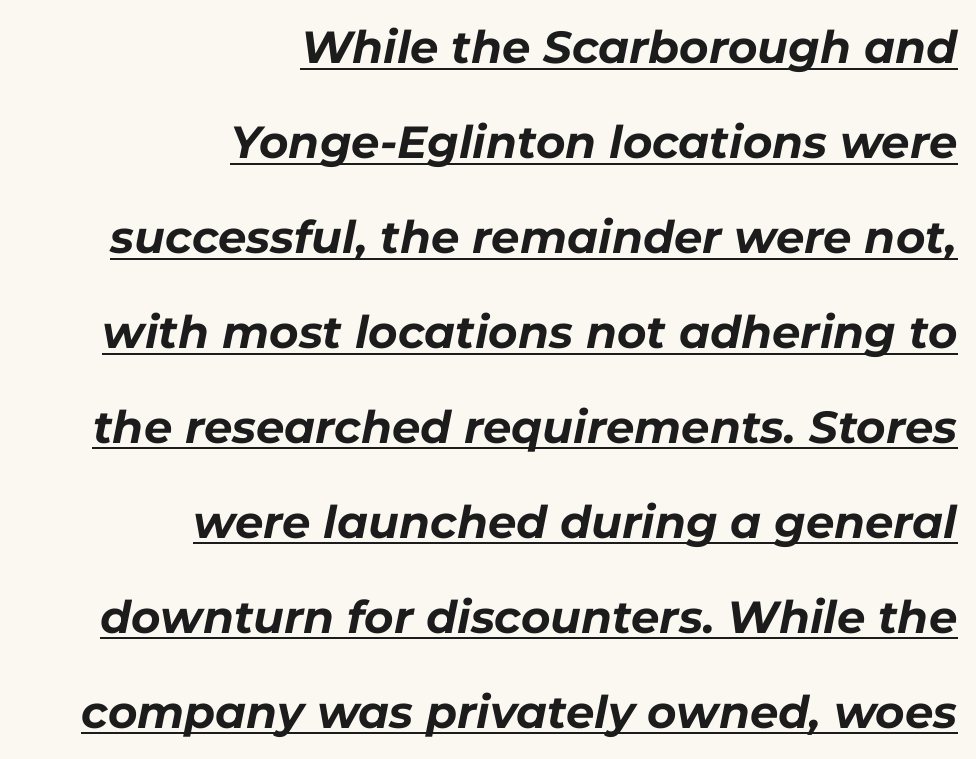
Q: Is the text bold? A: Yes.
Q: Is the text italic (slanted)? A: Yes, it leans right by about 11 degrees.
Q: Is the text underlined? A: Yes.
Q: How is the paragraph aligned? A: Right-aligned.
Q: Is the spacing between letters normal or unusually wide? A: Normal.
Q: Is the spacing between lines tight, normal or loose? A: Loose.
Q: Width (condensed, normal, or wide)? A: Normal.
Q: Stroke contrast? A: Low.
Q: x-height? A: Medium.
Q: Monospaced? A: No.
